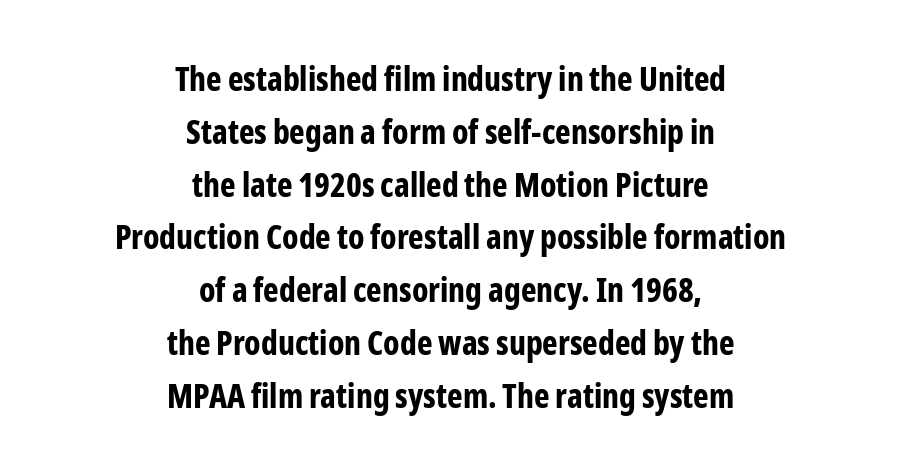
The letters stand upright; this is a roman face. You can tell from the bare stems that sans-serif type was used. Each row of text sits above clean, open space. Words appear dense and cohesive because spacing is normal. What's the leading like? Ordinary, nothing unusual.
